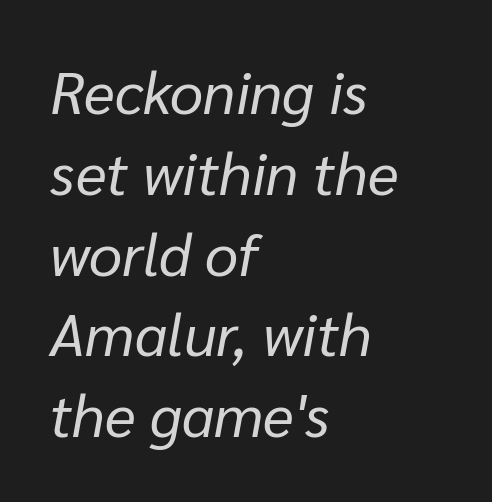
Q: Is the text bold? A: No.
Q: Is the text italic (slanted)? A: Yes, it leans right by about 10 degrees.
Q: Is the text underlined? A: No.
Q: How is the paragraph aligned? A: Left-aligned.
Q: Is the spacing between letters normal or unusually wide? A: Normal.
Q: Is the spacing between lines tight, normal or loose? A: Normal.
Q: Width (condensed, normal, or wide)? A: Normal.
Q: Stroke contrast? A: Low.
Q: x-height? A: Medium.
Q: Monospaced? A: No.
